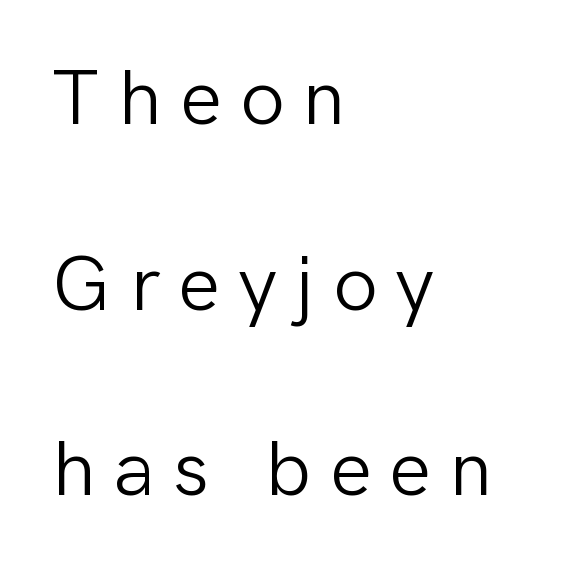
Q: Is the text bold? A: No.
Q: Is the text italic (slanted)? A: No, it is upright.
Q: Is the typeface a serif or a sans-serif typeface? A: Sans-serif.
Q: Is the text underlined? A: No.
Q: How is the paragraph aligned? A: Left-aligned.
Q: Is the spacing between letters normal or unusually wide? A: Unusually wide.
Q: Is the spacing between lines tight, normal or loose? A: Loose.
Q: Width (condensed, normal, or wide)? A: Normal.
Q: Stroke contrast? A: Low.
Q: x-height? A: Medium.
Q: Monospaced? A: No.
